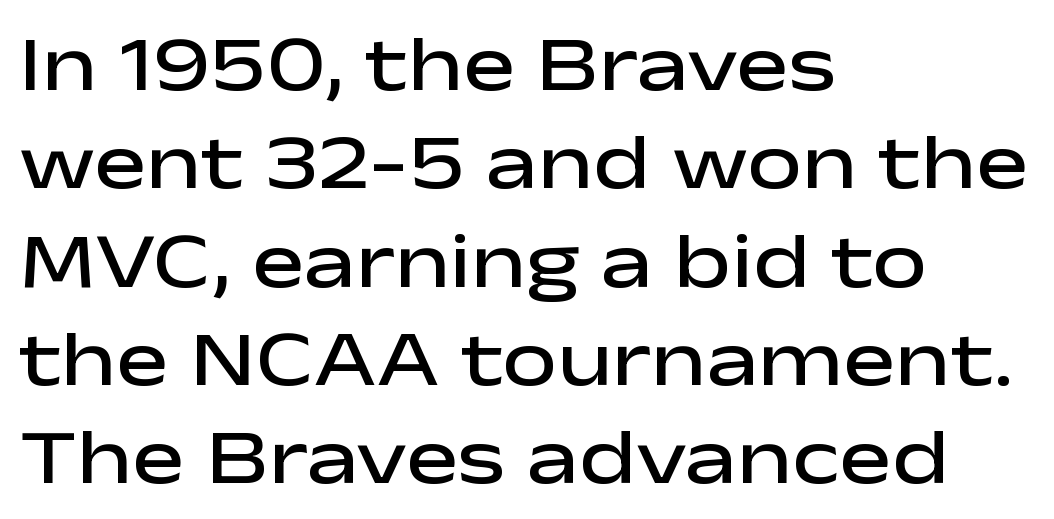
{"serif": "no", "italic": "no", "bold": "semi", "weight": "semibold", "width": "wide", "stroke_contrast": "low", "x_height": "medium", "monospaced": "no", "underline": "no", "align": "left", "line_spacing": "normal", "line_spacing_ratio": 1.26, "letter_spacing": "normal", "letter_spacing_em": 0.0, "glyph_px": 78}
